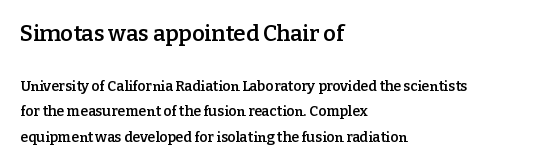
The image shows 22 px text type, upright; set left-aligned, line spacing 1.8x, normal letter spacing, not underlined; the first (top) block is 1.57x larger.
